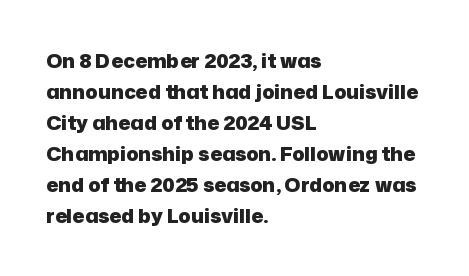
This is heavy type, rendered in bold. No extra tracking has been applied to these lines. The lines in this sample share a left origin and differ only in where they stop. A typesetter would call this leading conventional body-copy spacing. The typography opts for an upright posture over an oblique one. No word sits above an underline.
